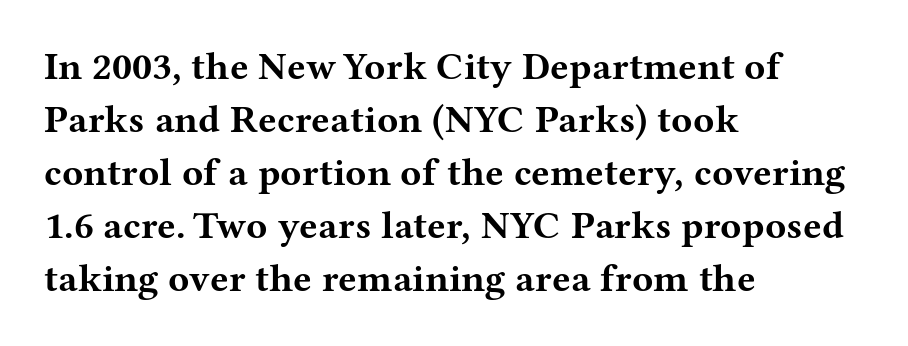
The space beneath each line is pristine and unruled. Observe the serifs anchoring each vertical stroke in this sample. The passage shown has conventional tracking throughout. How heavy is the stroke? Heavy — this is a bold.
